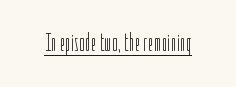
{"italic": "no", "bold": "no", "underline": "yes", "letter_spacing": "normal", "letter_spacing_em": 0.0, "glyph_px": 25}
